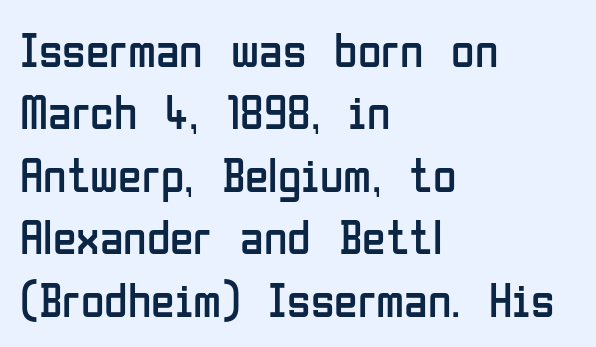
Q: Is the text bold? A: No.
Q: Is the text italic (slanted)? A: No, it is upright.
Q: Is the typeface a serif or a sans-serif typeface? A: Sans-serif.
Q: Is the text underlined? A: No.
Q: How is the paragraph aligned? A: Left-aligned.
Q: Is the spacing between letters normal or unusually wide? A: Normal.
Q: Is the spacing between lines tight, normal or loose? A: Normal.
Q: Width (condensed, normal, or wide)? A: Condensed.
Q: Stroke contrast? A: Low.
Q: x-height? A: Medium.
Q: Monospaced? A: No.
